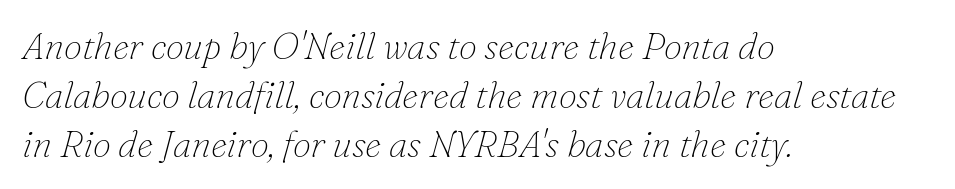
The image shows 37 px thin serif type, italic (leaning right); set left-aligned, normal line spacing (1.32x), normal letter spacing, not underlined; low stroke contrast and a small x-height.
